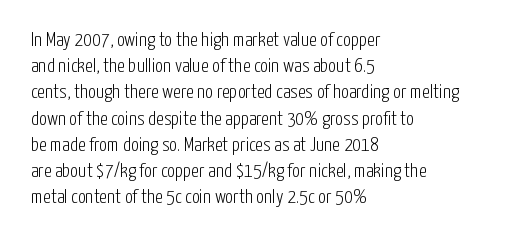
No chunkiness to these letters — they're not bold. Alignment: flush left. Do the letters lean? They stand straight. Horizontal bands of white between lines are of average thickness. Has an underline been added? It has not. Is the letter spacing exaggerated? No — it looks like the ordinary default.
